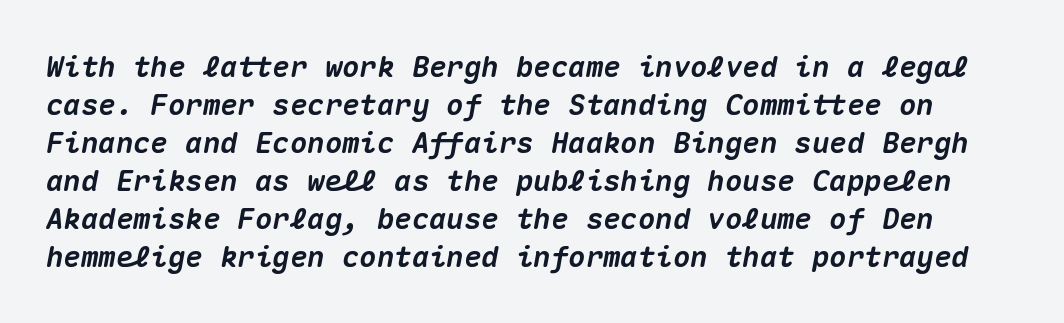
The face used here has a pronounced slope to its letters. Look at the tracking — it's just the regular setting, nothing added. Honestly, the row spacing looks completely unremarkable. Every character here occupies the same horizontal width, giving the sample a typewriter-like rhythm. The string is rendered with underlining switched off. On the weight axis this lands at bold, roughly 700.
